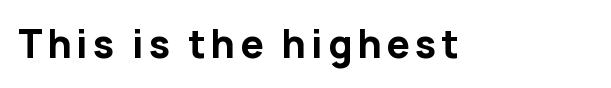
Every letter is thick-stroked: bold, no question. Vertical strokes here are truly vertical. Nope, no serifs anywhere on these letters. Do the characters align in a grid? No, the font is proportional.
